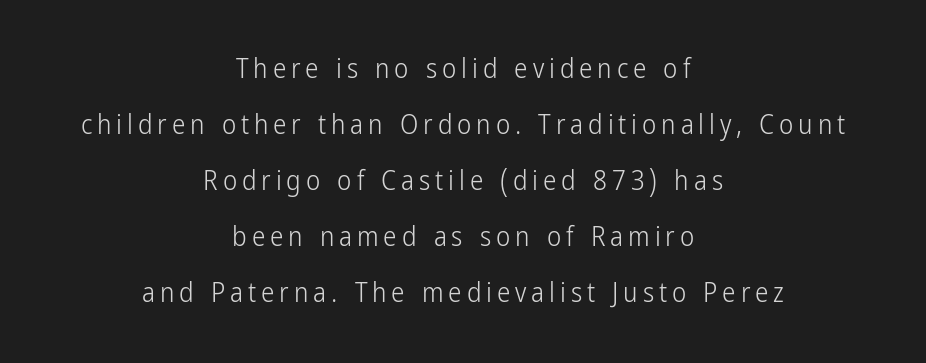
Q: Is the text bold? A: No.
Q: Is the text italic (slanted)? A: No, it is upright.
Q: Is the text underlined? A: No.
Q: How is the paragraph aligned? A: Centered.
Q: Is the spacing between lines tight, normal or loose? A: Loose.
